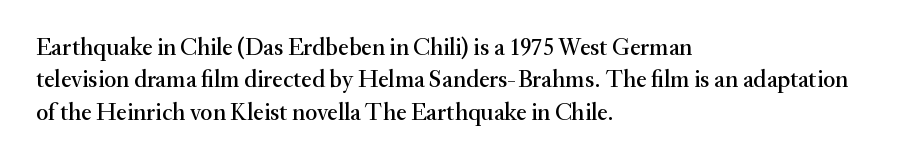
{"italic": "no", "underline": "no", "align": "left", "line_spacing": "normal", "line_spacing_ratio": 1.35, "letter_spacing": "normal", "letter_spacing_em": 0.0, "glyph_px": 24}
